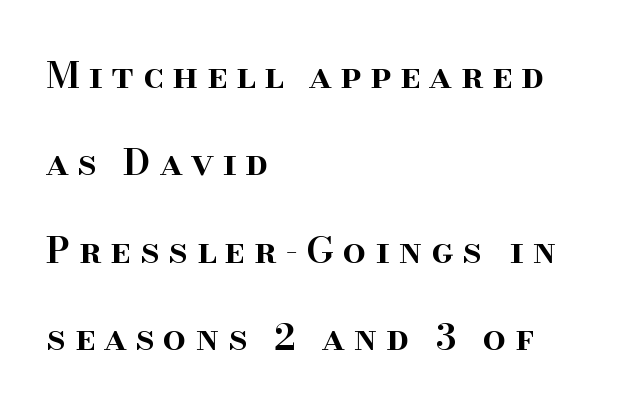
Q: Is the text bold? A: Semi-bold.
Q: Is the text italic (slanted)? A: No, it is upright.
Q: Is the typeface a serif or a sans-serif typeface? A: Serif.
Q: Is the text underlined? A: No.
Q: How is the paragraph aligned? A: Left-aligned.
Q: Is the spacing between letters normal or unusually wide? A: Unusually wide.
Q: Is the spacing between lines tight, normal or loose? A: Loose.
Q: Width (condensed, normal, or wide)? A: Normal.
Q: Stroke contrast? A: High.
Q: x-height? A: Small.
Q: Monospaced? A: No.
